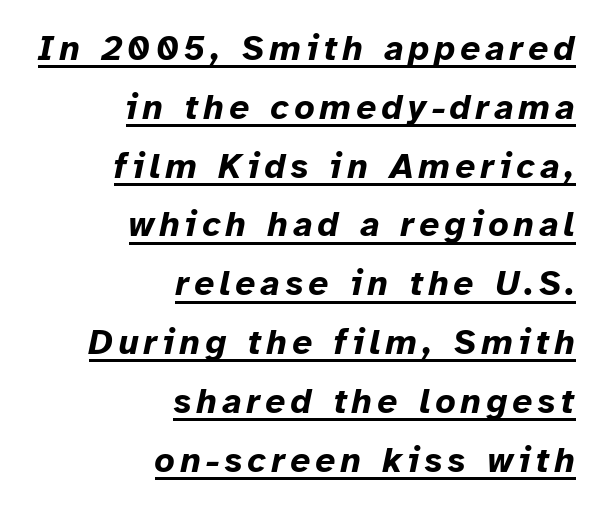
Caption: multi-line text, flush right, ragged left. Here the designer chose a conventional face with non-uniform glyph widths. Baseline-to-baseline distance is the conventional proportion of letter height. Underlined type. This is oblique type, the kind used for emphasis or titles. Heavy, bold letterforms.
